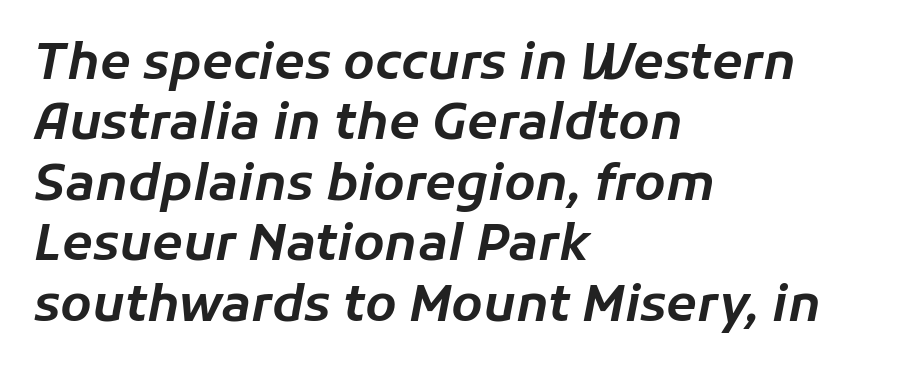
{"italic": "yes", "lean": "right", "slant_degrees": 11, "width": "normal", "stroke_contrast": "low", "x_height": "medium", "monospaced": "no", "underline": "no", "align": "left", "line_spacing_ratio": 1.21, "letter_spacing": "normal", "letter_spacing_em": 0.0, "glyph_px": 50}
